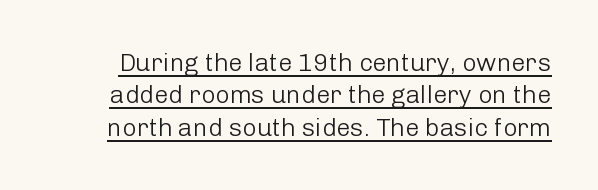
The image shows 25 px text type, upright; set normal line spacing (1.3x), normal letter spacing, underlined.
